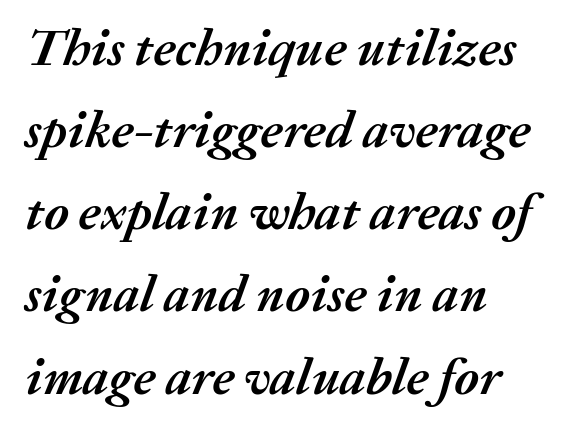
The image shows 52 px semibold type, italic (leaning right); set left-aligned, normal line spacing (1.58x), normal letter spacing, not underlined; medium stroke contrast and a medium x-height.
